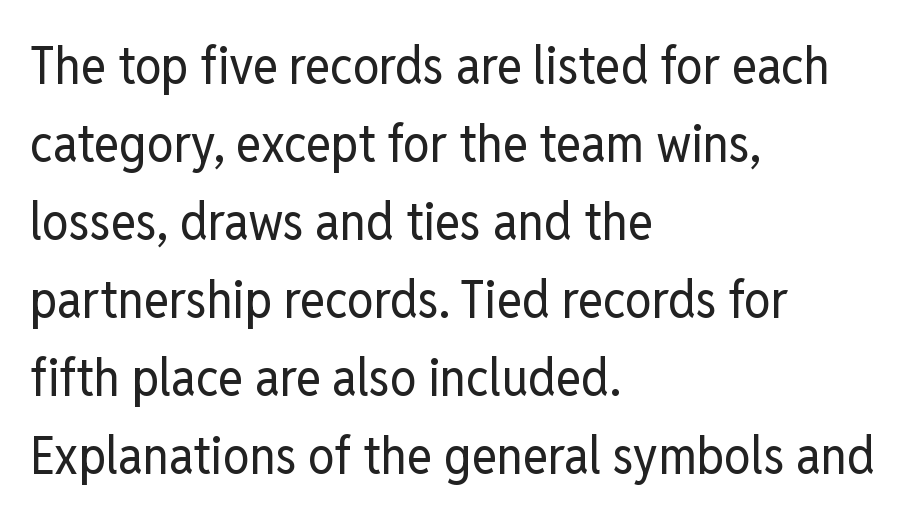
{"serif": "no", "italic": "no", "bold": "no", "weight": "regular", "width": "condensed", "stroke_contrast": "low", "x_height": "medium", "monospaced": "no", "underline": "no", "align": "left", "line_spacing": "normal", "line_spacing_ratio": 1.47, "letter_spacing": "normal", "letter_spacing_em": 0.0, "glyph_px": 53}
